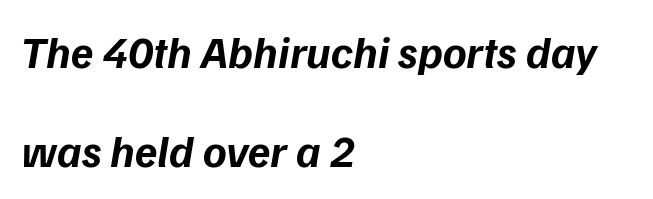
The image shows 45 px bold type, italic (leaning right); set left-aligned, loose line spacing (2.2x), normal letter spacing, not underlined; low stroke contrast and a medium x-height.
